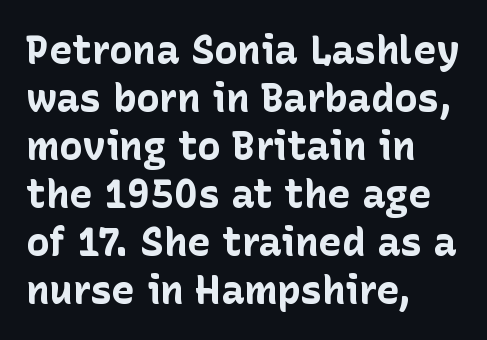
{"serif": "no", "italic": "no", "bold": "yes", "weight": "bold", "width": "normal", "stroke_contrast": "low", "x_height": "medium", "monospaced": "no", "underline": "no", "align": "left", "line_spacing_ratio": 1.23, "letter_spacing": "normal", "letter_spacing_em": 0.0, "glyph_px": 39}
